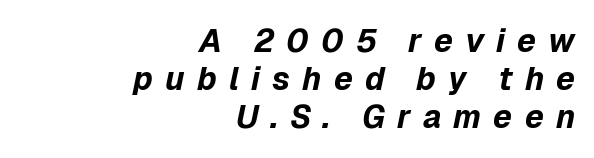
The image shows 32 px bold type, italic (leaning right); set right-aligned, line spacing 1.19x, unusually wide letter spacing (+0.38 em), not underlined; low stroke contrast and a medium x-height.
